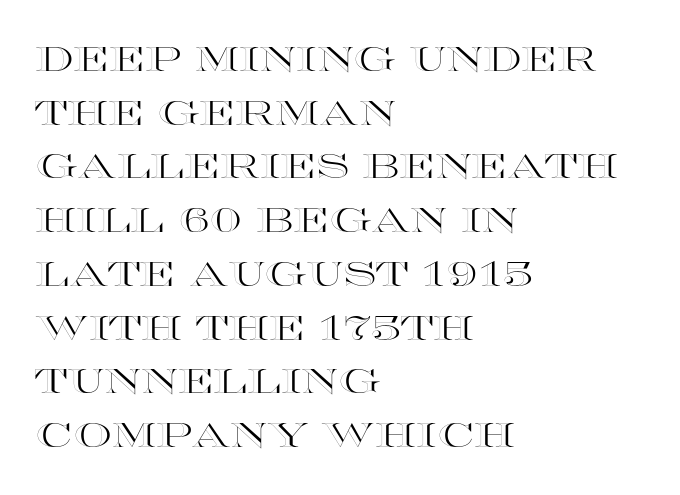
Typeset ragged right — the left edge is the straight one. A typesetter would call this proportional, since set widths differ per character. The block of text has a typical density, with ordinary space between rows. When letters stand straight like this, we call the style roman or upright. The zone under the glyphs is completely vacant.
